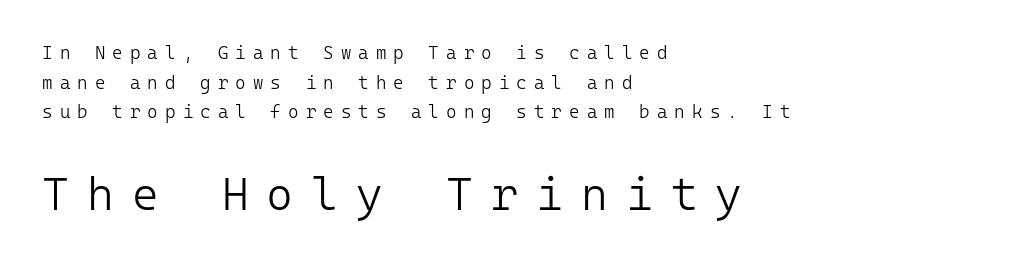
{"serif": "no", "italic": "no", "bold": "no", "weight": "light", "width": "normal", "stroke_contrast": "low", "x_height": "medium", "monospaced": "yes", "underline": "no", "align": "left", "line_spacing": "normal", "line_spacing_ratio": 1.64, "letter_spacing": "wide", "letter_spacing_em": 0.39, "larger_block": "second", "size_ratio": 2.56, "glyph_px": 46}
